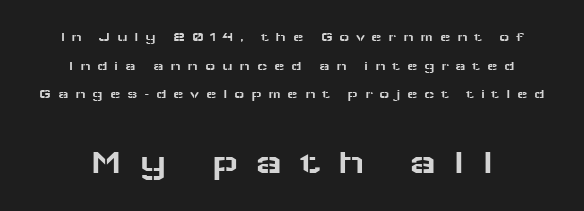
Q: Is the text italic (slanted)? A: No, it is upright.
Q: Is the typeface a serif or a sans-serif typeface? A: Sans-serif.
Q: Is the text underlined? A: No.
Q: How is the paragraph aligned? A: Centered.
Q: Is the spacing between letters normal or unusually wide? A: Unusually wide.
Q: Is the spacing between lines tight, normal or loose? A: Loose.
Q: Which block of text is set in a larger size, the first (top) or the second (bottom)? A: The second (bottom) one.
Q: Width (condensed, normal, or wide)? A: Wide.
Q: Stroke contrast? A: Low.
Q: x-height? A: Medium.
Q: Monospaced? A: No.
